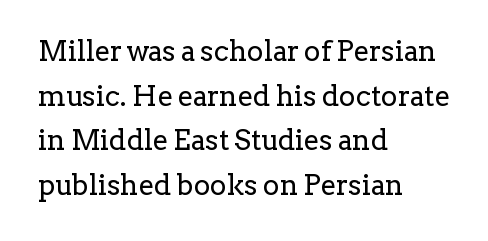
Q: Is the text bold? A: No.
Q: Is the text italic (slanted)? A: No, it is upright.
Q: Is the typeface a serif or a sans-serif typeface? A: Serif.
Q: Is the text underlined? A: No.
Q: How is the paragraph aligned? A: Left-aligned.
Q: Is the spacing between letters normal or unusually wide? A: Normal.
Q: Is the spacing between lines tight, normal or loose? A: Normal.
Q: Width (condensed, normal, or wide)? A: Normal.
Q: Stroke contrast? A: Low.
Q: x-height? A: Medium.
Q: Monospaced? A: No.
